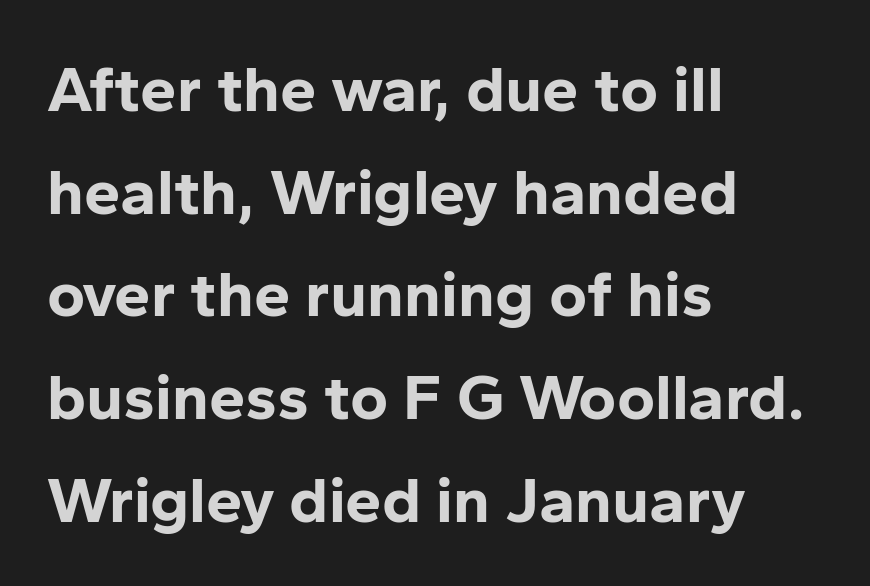
{"serif": "no", "italic": "no", "bold": "yes", "weight": "bold", "width": "normal", "stroke_contrast": "low", "x_height": "medium", "monospaced": "no", "underline": "no", "align": "left", "line_spacing": "normal", "line_spacing_ratio": 1.58, "letter_spacing": "normal", "letter_spacing_em": 0.0, "glyph_px": 65}
